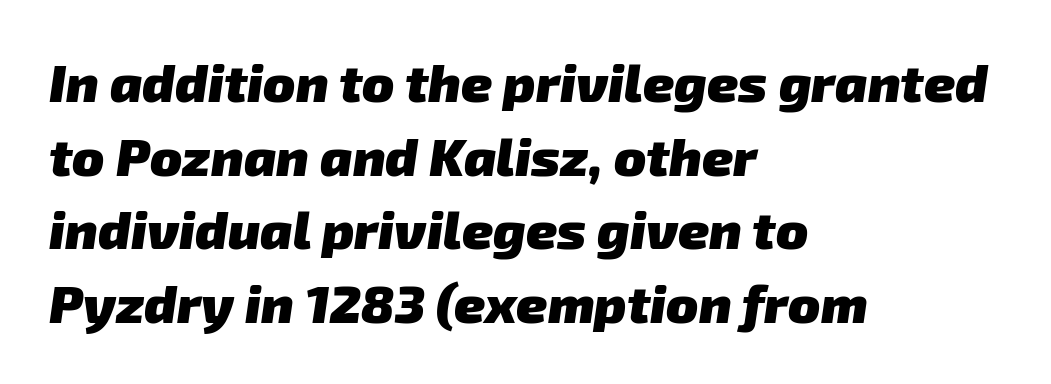
The image shows 53 px heavy sans-serif type; set left-aligned, normal line spacing (1.39x), normal letter spacing, not underlined; low stroke contrast and a medium x-height.
